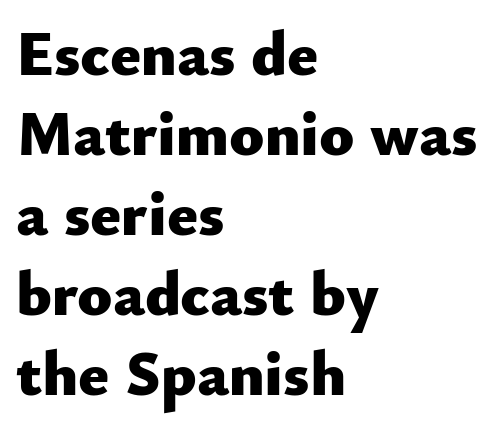
The image shows 64 px heavy sans-serif type, upright; set left-aligned, normal line spacing (1.25x), normal letter spacing, not underlined; low stroke contrast and a small x-height.
